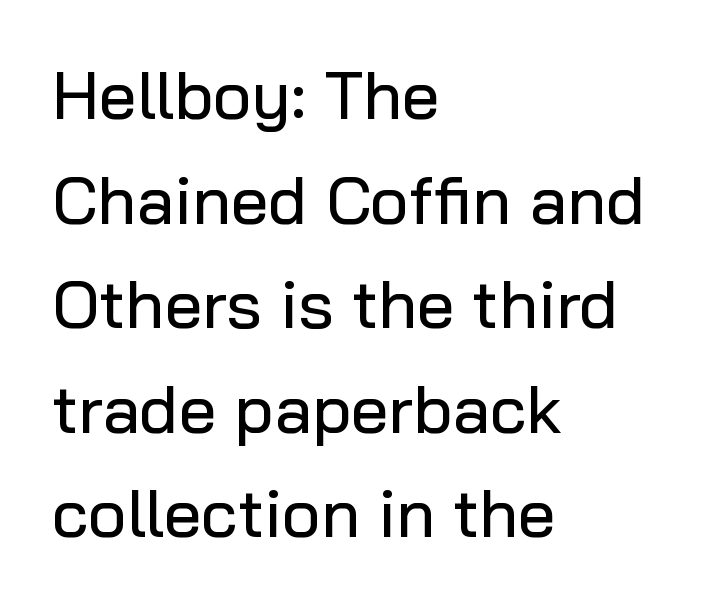
Compared with typical body copy, the letter spacing here is the same. Posture: straight, roman, zero tilt. The block of text has a typical density, with ordinary space between rows. Rule under the text: the space is simply empty. Does the type have serifs? No, each stem ends abruptly. Left-aligned paragraph, ragged on the right.
